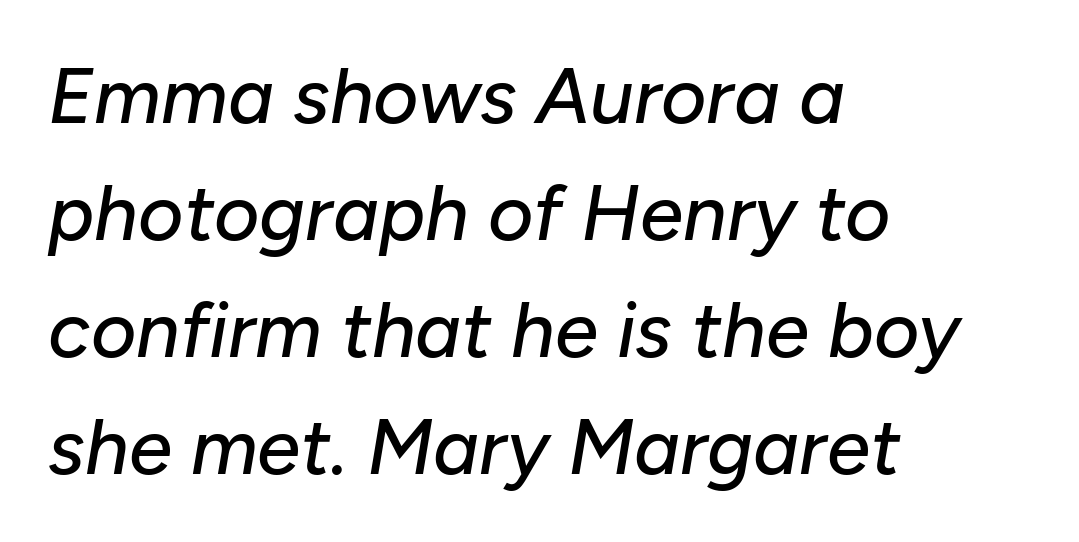
Each letter keeps its own natural width here, so spacing adapts to shape. Is the block centered? No — it sits flush against the left margin. Tracking value appears to be zero — textbook default spacing. The rendering uses a moderate line-height, typical for paragraphs. The words here are not underlined. Emphasis-style slanted type is in use.
